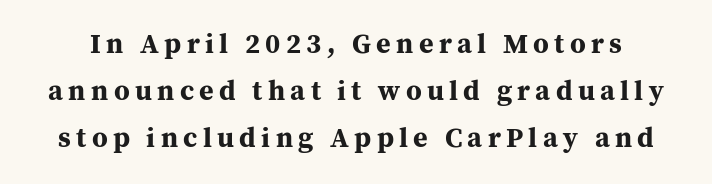
Q: Is the text bold? A: Yes.
Q: Is the text italic (slanted)? A: No, it is upright.
Q: Is the typeface a serif or a sans-serif typeface? A: Serif.
Q: Is the text underlined? A: No.
Q: Is the spacing between lines tight, normal or loose? A: Normal.
Q: Width (condensed, normal, or wide)? A: Normal.
Q: Stroke contrast? A: Medium.
Q: x-height? A: Medium.
Q: Monospaced? A: No.
